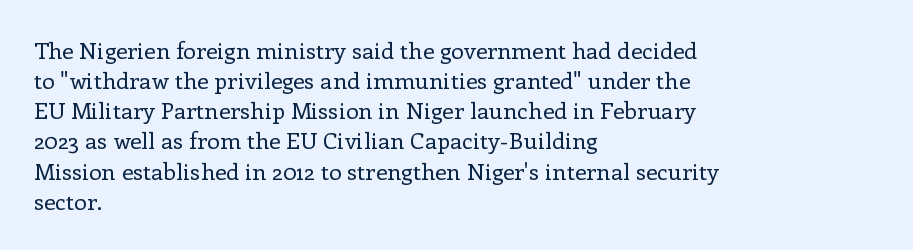
{"italic": "no", "bold": "no", "underline": "no", "align": "left", "line_spacing": "normal", "line_spacing_ratio": 1.31, "letter_spacing": "normal", "letter_spacing_em": 0.0, "glyph_px": 23}
